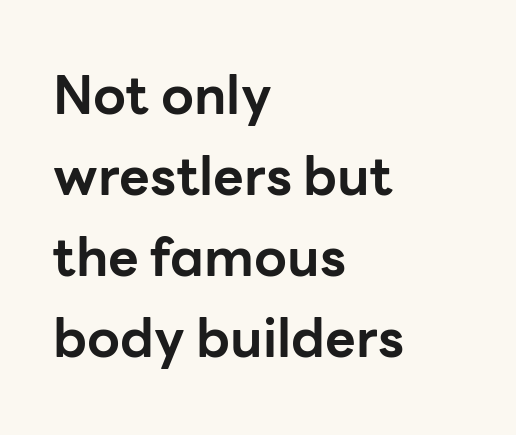
The image shows 53 px bold sans-serif type, upright; set left-aligned, normal line spacing (1.53x), normal letter spacing, not underlined; low stroke contrast and a medium x-height.
